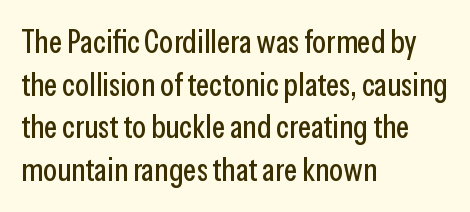
Is this a fixed-width face? No — the glyphs have proportional, varying widths. Only glyphs here, with clear space below each row. Quick note: interline space is typical. This rendering uses left alignment, leaving the right contour irregular.
